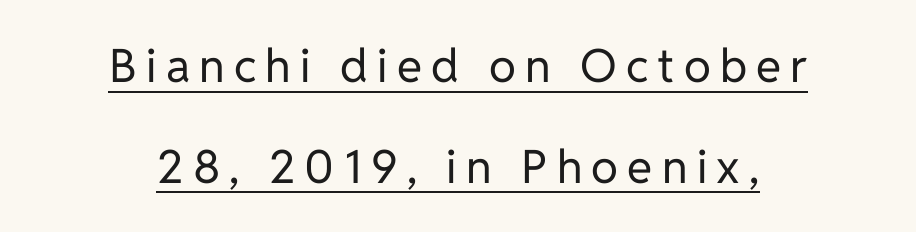
Q: Is the text bold? A: No.
Q: Is the text italic (slanted)? A: No, it is upright.
Q: Is the typeface a serif or a sans-serif typeface? A: Sans-serif.
Q: Is the text underlined? A: Yes.
Q: How is the paragraph aligned? A: Centered.
Q: Is the spacing between letters normal or unusually wide? A: Unusually wide.
Q: Is the spacing between lines tight, normal or loose? A: Loose.
Q: Width (condensed, normal, or wide)? A: Normal.
Q: Stroke contrast? A: Low.
Q: x-height? A: Medium.
Q: Monospaced? A: No.
